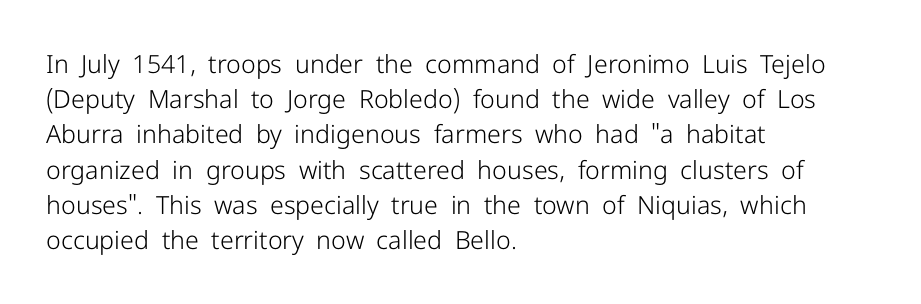
Q: Is the text bold? A: No.
Q: Is the text italic (slanted)? A: No, it is upright.
Q: Is the text underlined? A: No.
Q: How is the paragraph aligned? A: Left-aligned.
Q: Is the spacing between letters normal or unusually wide? A: Normal.
Q: Is the spacing between lines tight, normal or loose? A: Normal.
